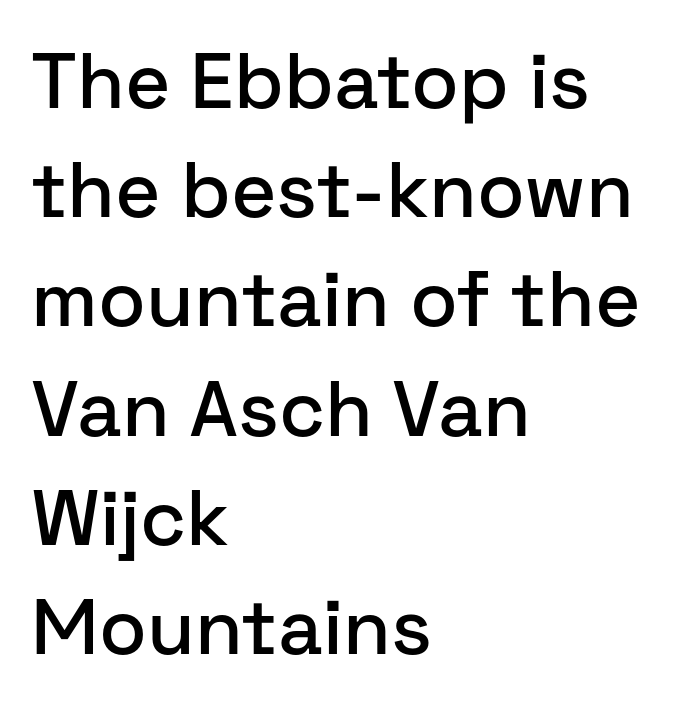
The image shows 78 px sans-serif type, upright; set left-aligned, normal line spacing (1.4x), normal letter spacing, not underlined; low stroke contrast and a medium x-height.
